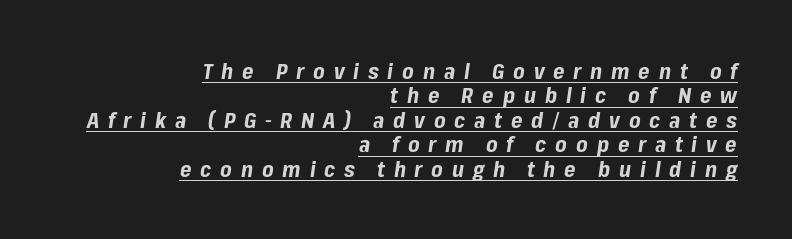
{"italic": "yes", "lean": "right", "slant_degrees": 8, "bold": "yes", "underline": "yes", "align": "right", "line_spacing": "tight", "line_spacing_ratio": 1.11, "letter_spacing": "wide", "letter_spacing_em": 0.4, "glyph_px": 22}
